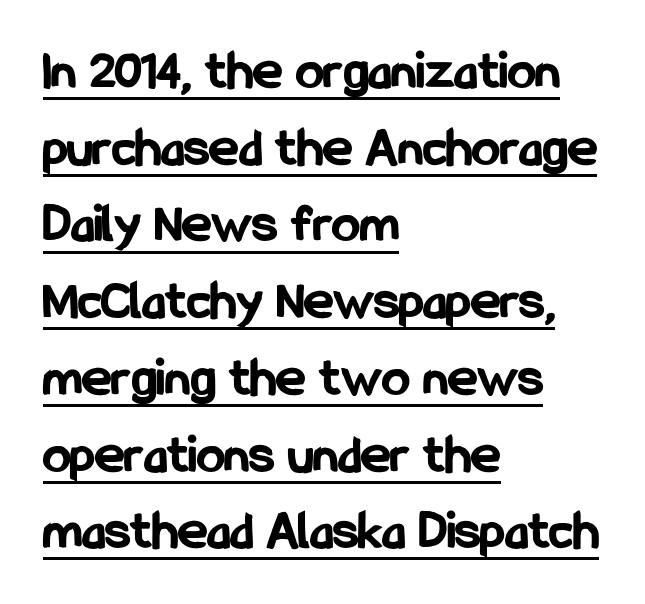
Q: Is the text bold? A: Yes.
Q: Is the text italic (slanted)? A: No, it is upright.
Q: Is the typeface a serif or a sans-serif typeface? A: Sans-serif.
Q: Is the text underlined? A: Yes.
Q: How is the paragraph aligned? A: Left-aligned.
Q: Is the spacing between letters normal or unusually wide? A: Normal.
Q: Is the spacing between lines tight, normal or loose? A: Normal.
Q: Width (condensed, normal, or wide)? A: Condensed.
Q: Stroke contrast? A: Low.
Q: x-height? A: Medium.
Q: Monospaced? A: No.
